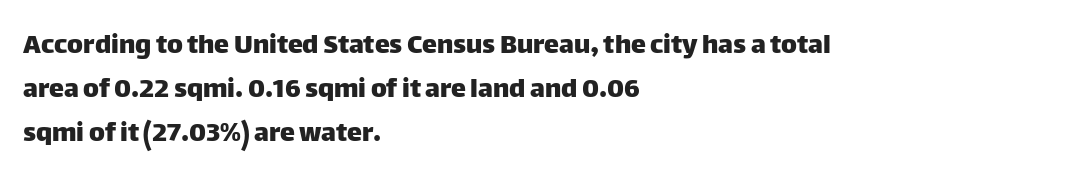
A typesetter would call this zero additional tracking. Unlike a traditional serif, this face leaves its strokes unadorned. Typeset ragged right — the left edge is the straight one. Style check: upright. Descenders hang freely into open space. Spacing verdict: proportional, widths tailored to each character.
